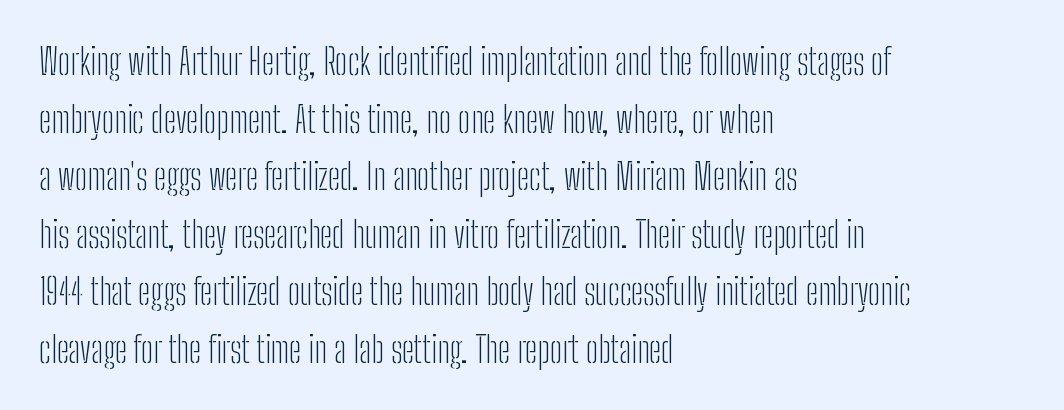
Q: Is the text bold? A: No.
Q: Is the text italic (slanted)? A: No, it is upright.
Q: Is the typeface a serif or a sans-serif typeface? A: Sans-serif.
Q: Is the text underlined? A: No.
Q: How is the paragraph aligned? A: Left-aligned.
Q: Is the spacing between letters normal or unusually wide? A: Normal.
Q: Is the spacing between lines tight, normal or loose? A: Normal.
Q: Width (condensed, normal, or wide)? A: Condensed.
Q: Stroke contrast? A: Low.
Q: x-height? A: Medium.
Q: Monospaced? A: No.
